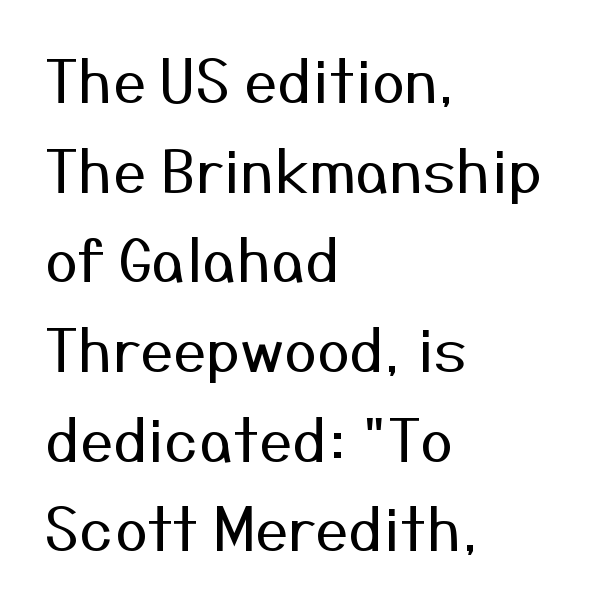
Q: Is the text bold? A: No.
Q: Is the text italic (slanted)? A: No, it is upright.
Q: Is the typeface a serif or a sans-serif typeface? A: Sans-serif.
Q: Is the text underlined? A: No.
Q: How is the paragraph aligned? A: Left-aligned.
Q: Is the spacing between letters normal or unusually wide? A: Normal.
Q: Is the spacing between lines tight, normal or loose? A: Normal.
Q: Width (condensed, normal, or wide)? A: Normal.
Q: Stroke contrast? A: Medium.
Q: x-height? A: Medium.
Q: Monospaced? A: No.
